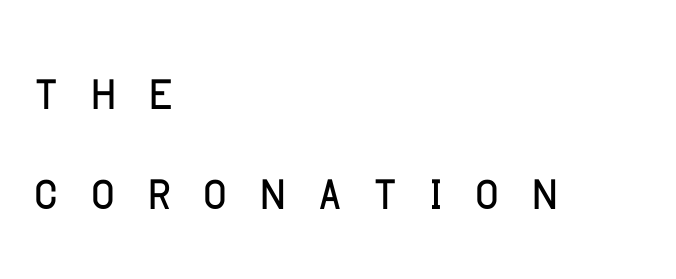
Style check: upright. The typeface chosen for these lines omits serifs. This sample keeps an unexceptional amount of space between lines. Looks like regular typesetting: each glyph gets only the width it needs. Here the glyphs are tracked loosely, breaking word shapes into spaced letters.
